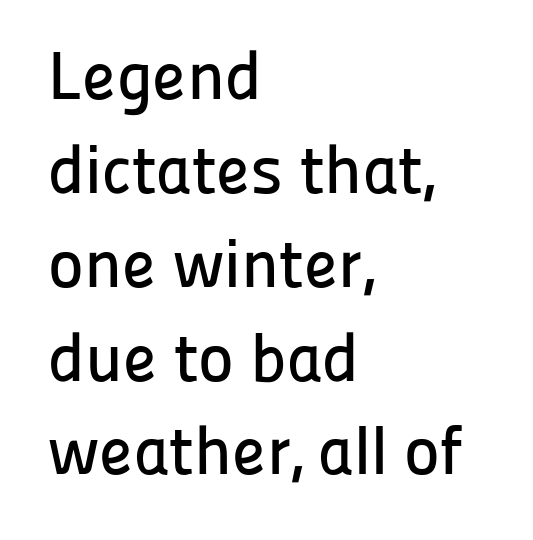
Q: Is the text italic (slanted)? A: No, it is upright.
Q: Is the typeface a serif or a sans-serif typeface? A: Sans-serif.
Q: Is the text underlined? A: No.
Q: How is the paragraph aligned? A: Left-aligned.
Q: Is the spacing between letters normal or unusually wide? A: Normal.
Q: Is the spacing between lines tight, normal or loose? A: Normal.
Q: Width (condensed, normal, or wide)? A: Normal.
Q: Stroke contrast? A: Low.
Q: x-height? A: Medium.
Q: Monospaced? A: No.
